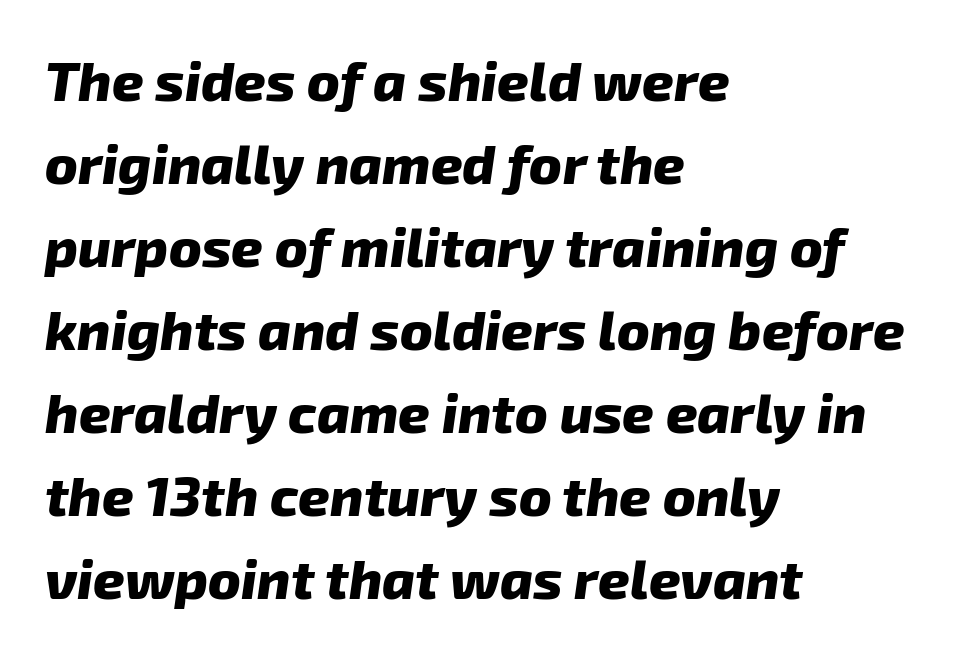
A student would call this left alignment; a typographer would say flush left, rag right. These lines are rendered in a variable-pitch font. The characters display no serif detailing; their extremities are plain. Summary of vertical rhythm: regular, with standard interline spacing. Weight: bold.
